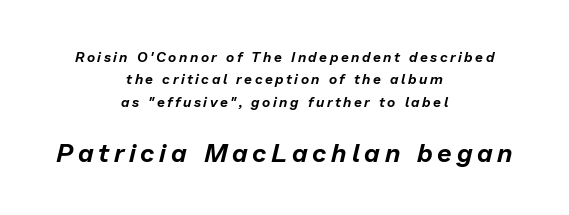
Q: Is the text italic (slanted)? A: Yes, it leans right by about 13 degrees.
Q: Is the text underlined? A: No.
Q: How is the paragraph aligned? A: Centered.
Q: Is the spacing between lines tight, normal or loose? A: Normal.
Q: Which block of text is set in a larger size, the first (top) or the second (bottom)? A: The second (bottom) one.
